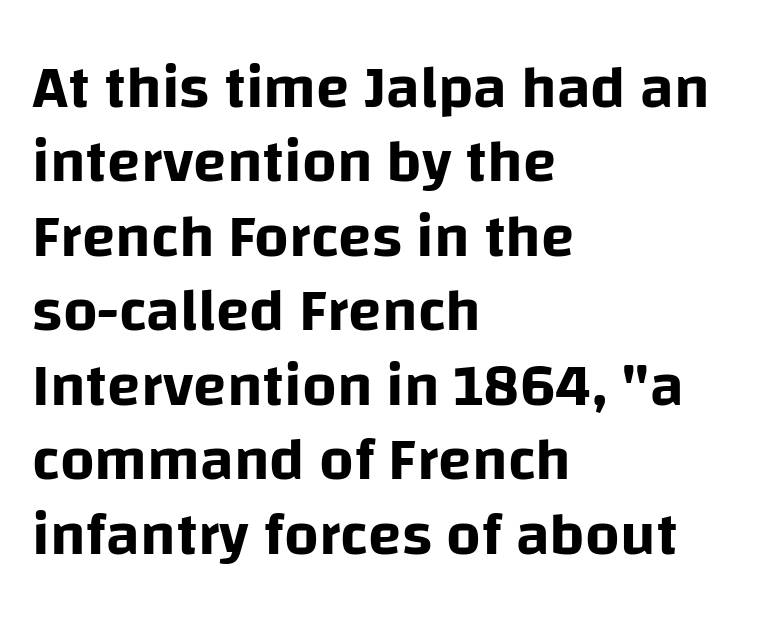
The image shows 61 px sans-serif type, upright; set left-aligned, line spacing 1.22x, normal letter spacing, not underlined; low stroke contrast and a large x-height.
